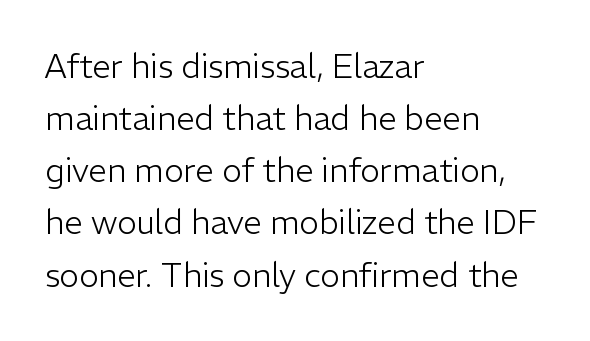
{"serif": "no", "italic": "no", "bold": "no", "weight": "light", "width": "normal", "stroke_contrast": "low", "x_height": "medium", "monospaced": "no", "underline": "no", "align": "left", "line_spacing": "normal", "line_spacing_ratio": 1.58, "letter_spacing": "normal", "letter_spacing_em": 0.0, "glyph_px": 33}
